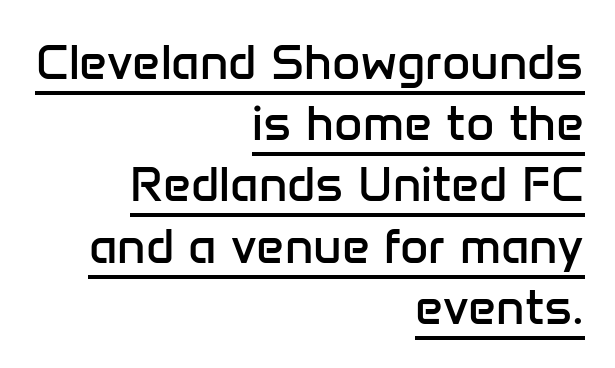
The image shows 49 px regular-weight sans-serif type, upright; set right-aligned, normal line spacing (1.25x), normal letter spacing, underlined; low stroke contrast and a medium x-height.
